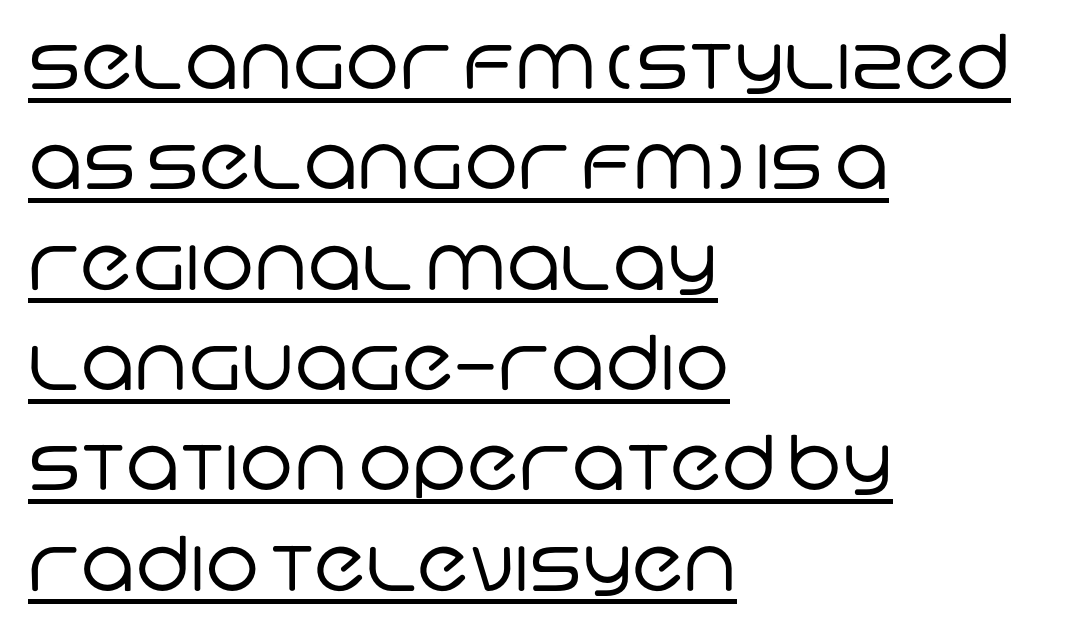
The font is comparable to plain body text, perhaps lighter. Interline gaps are of average width in this sample. A rule runs beneath these lines of type. The rendering anchors every line to the left-hand side. This sample uses plain, unmodified letter spacing. Note the varied advance widths — an 'i' is clearly narrower than an 'm'.
